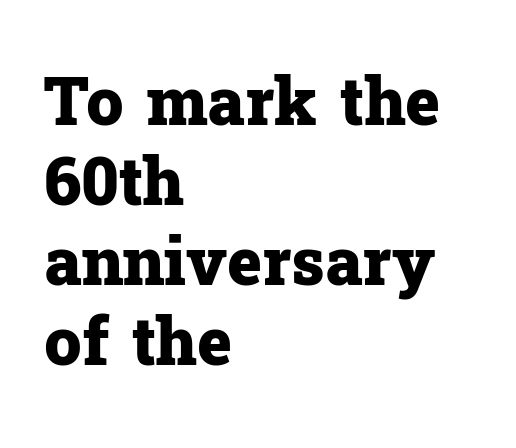
{"serif": "yes", "italic": "no", "bold": "yes", "weight": "heavy", "width": "normal", "stroke_contrast": "low", "x_height": "medium", "monospaced": "no", "underline": "no", "align": "left", "line_spacing_ratio": 1.21, "letter_spacing": "normal", "letter_spacing_em": 0.0, "glyph_px": 66}
